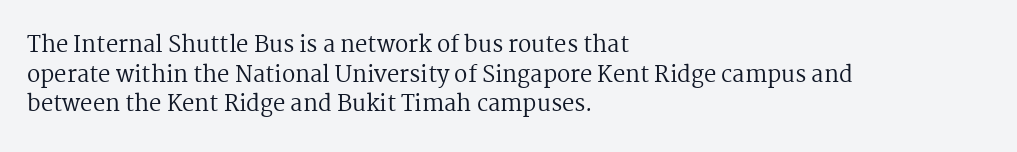
The image shows 22 px text type, upright; set left-aligned, normal line spacing (1.35x), normal letter spacing, not underlined.
